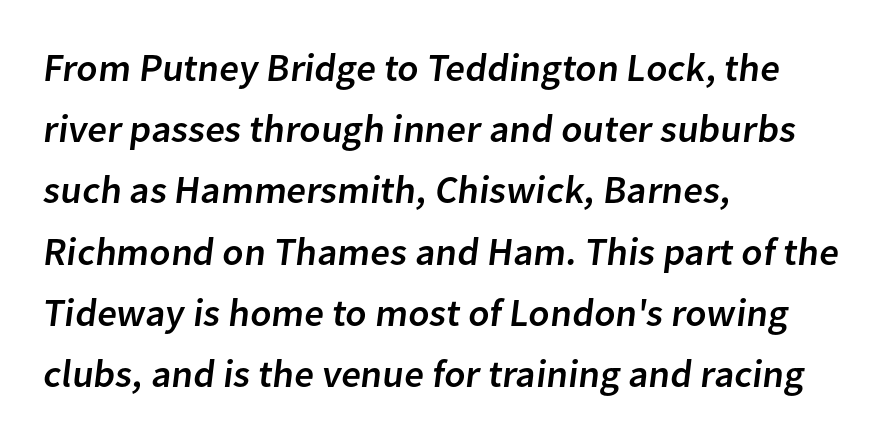
Note the varied advance widths — an 'i' is clearly narrower than an 'm'. The paragraph has a hard left edge and a soft right edge. A typesetter would call this zero additional tracking. The leading is moderate, giving the passage an even texture.
